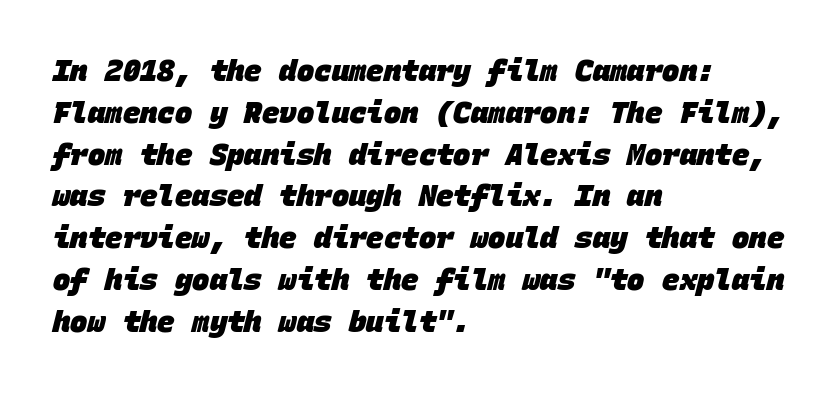
{"serif": "no", "bold": "yes", "weight": "heavy", "width": "normal", "stroke_contrast": "low", "x_height": "large", "monospaced": "yes", "underline": "no", "align": "left", "line_spacing": "normal", "line_spacing_ratio": 1.44, "letter_spacing": "normal", "letter_spacing_em": 0.0, "glyph_px": 29}
